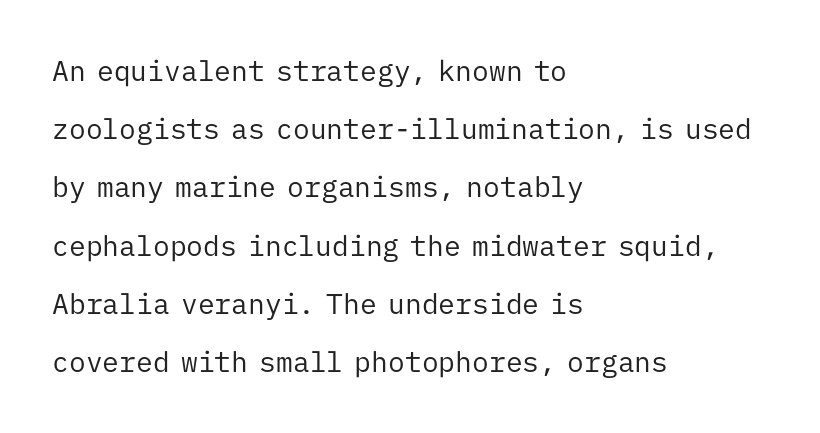
The designer dialed line spacing up above the default. Words appear dense and cohesive because spacing is normal. Type style note: lacks serifs. The typesetter chose a ragged-right arrangement here.
